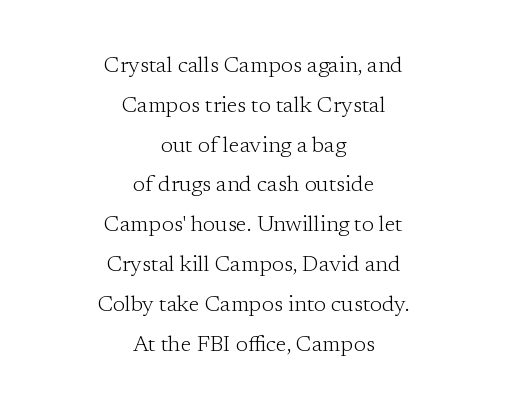
The image shows 22 px text type, upright; set centered, line spacing 1.81x, normal letter spacing, not underlined.
